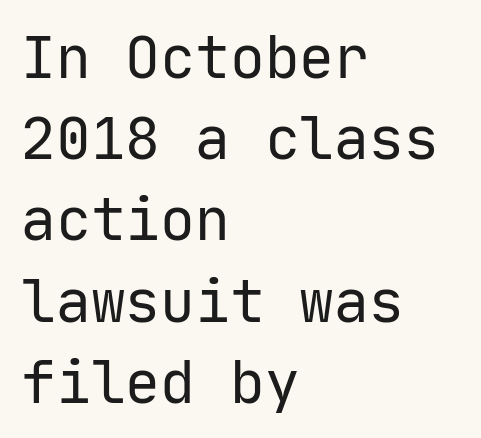
The image shows 58 px regular-weight sans-serif type, upright, monospaced; set left-aligned, normal line spacing (1.4x), normal letter spacing, not underlined; low stroke contrast and a medium x-height.
